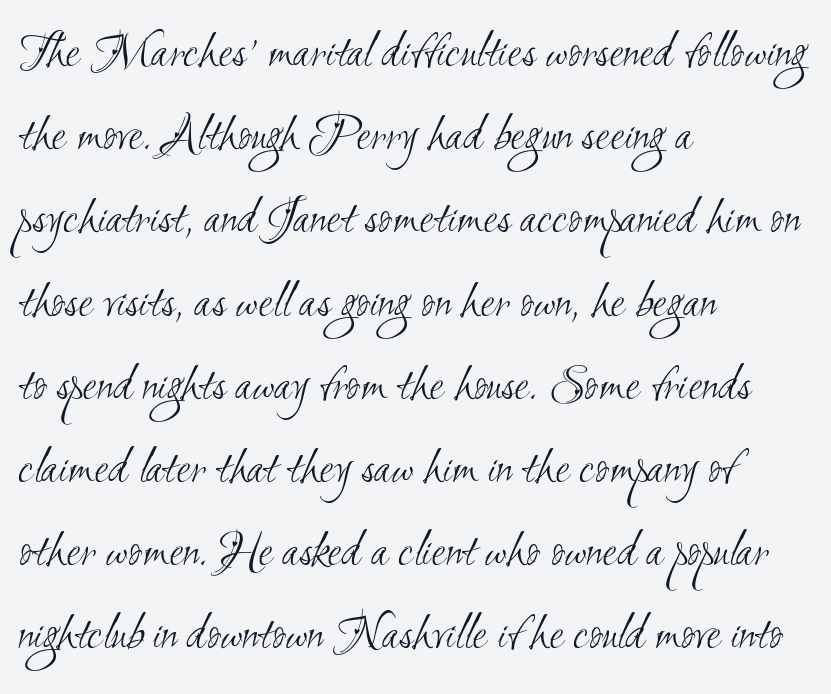
The image shows 52 px light, condensed sans-serif type; set left-aligned, normal line spacing (1.6x), normal letter spacing, not underlined; medium stroke contrast and a small x-height.
